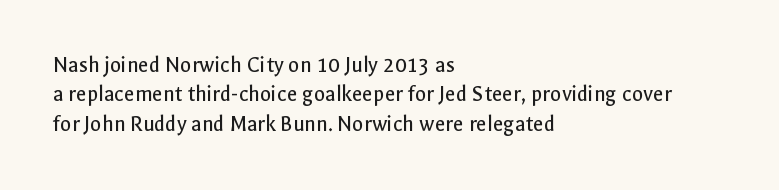
The image shows 23 px text type, upright; set left-aligned, normal line spacing (1.28x), normal letter spacing, not underlined.
